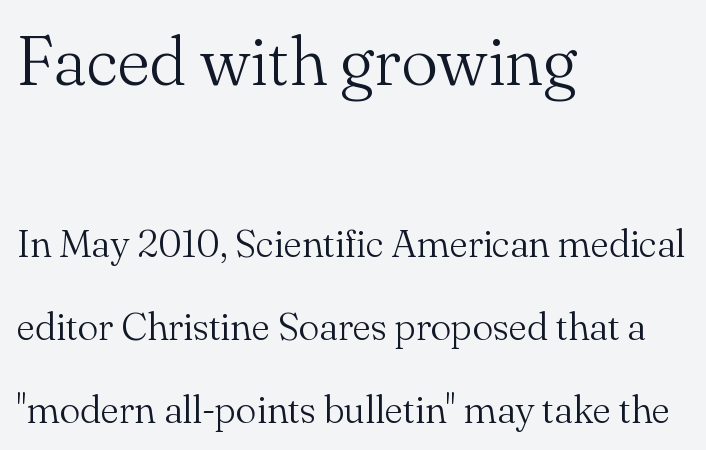
{"serif": "yes", "italic": "no", "bold": "no", "weight": "light", "width": "normal", "stroke_contrast": "medium", "x_height": "small", "monospaced": "no", "underline": "no", "align": "left", "line_spacing": "loose", "line_spacing_ratio": 2.12, "letter_spacing": "normal", "letter_spacing_em": 0.0, "larger_block": "first", "size_ratio": 1.77, "glyph_px": 69}
